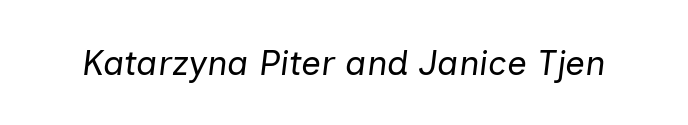
Letters rest on an invisible, unmarked baseline. Bold? No — there's no thickening of the strokes. If you drew a line through each stem, it would be angled. A typesetter would call this proportional, since set widths differ per character. Standard letterfit; no display-style spreading of the glyphs.
